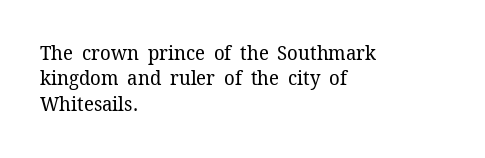
{"italic": "no", "bold": "no", "underline": "no", "align": "left", "line_spacing": "normal", "line_spacing_ratio": 1.27, "letter_spacing": "normal", "letter_spacing_em": 0.0, "glyph_px": 20}
